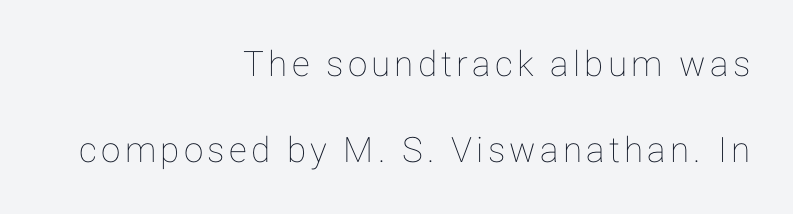
One glance says open: line gaps are wider than usual. Does the copy run flush right? Yes — the right margin is perfectly even. Type without underlining. Do the characters align in a grid? No, the font is proportional. If you drew a line through each stem, it would be perfectly vertical.
